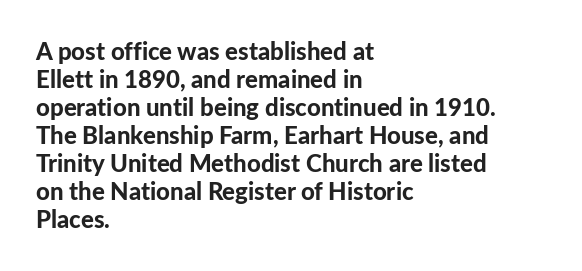
Q: Is the text bold? A: Yes.
Q: Is the text italic (slanted)? A: No, it is upright.
Q: Is the text underlined? A: No.
Q: How is the paragraph aligned? A: Left-aligned.
Q: Is the spacing between letters normal or unusually wide? A: Normal.
